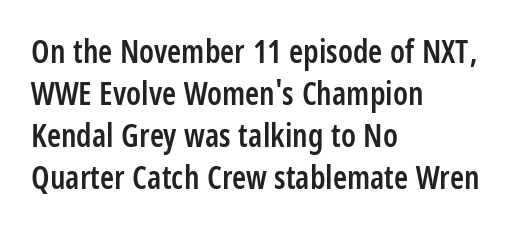
The image shows 32 px semibold, condensed sans-serif type, upright; set left-aligned, normal line spacing (1.31x), normal letter spacing, not underlined; low stroke contrast and a large x-height.
